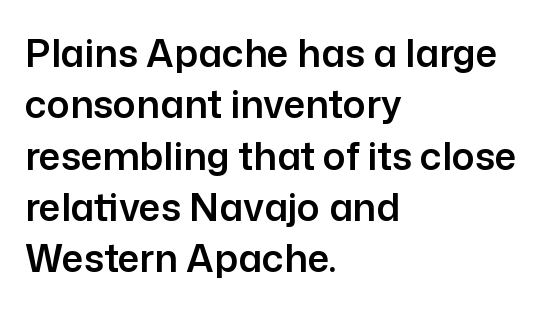
The image shows 38 px sans-serif type, upright; set left-aligned, normal line spacing (1.35x), normal letter spacing, not underlined; low stroke contrast and a medium x-height.
